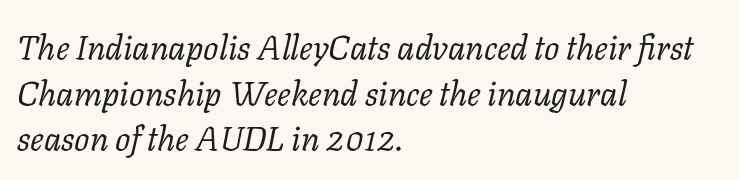
Q: Is the text bold? A: No.
Q: Is the text italic (slanted)? A: Yes, it leans right by about 11 degrees.
Q: Is the typeface a serif or a sans-serif typeface? A: Serif.
Q: Is the text underlined? A: No.
Q: How is the paragraph aligned? A: Left-aligned.
Q: Is the spacing between letters normal or unusually wide? A: Normal.
Q: Is the spacing between lines tight, normal or loose? A: Normal.
Q: Width (condensed, normal, or wide)? A: Normal.
Q: Stroke contrast? A: Low.
Q: x-height? A: Medium.
Q: Monospaced? A: No.
